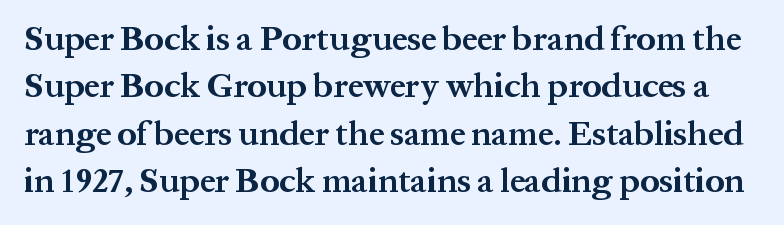
Unmarked baselines from the first word to the last. This sample has the flowing, uneven cadence of proportional lettering. The letters stand straight up with perfectly vertical stems. The letterforms sit shoulder to shoulder at normal distance.
